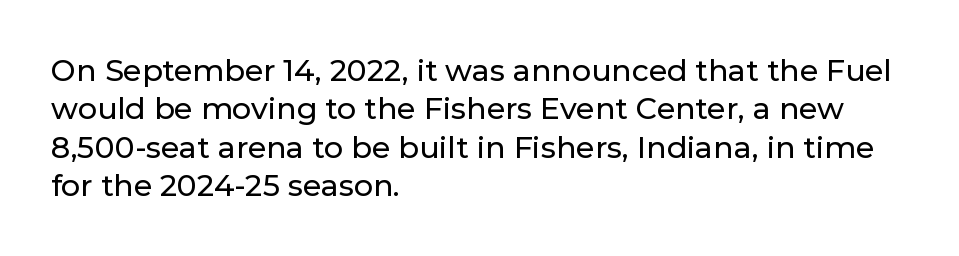
The image shows 30 px sans-serif type, upright; set left-aligned, normal line spacing (1.28x), normal letter spacing, not underlined; low stroke contrast and a medium x-height.
